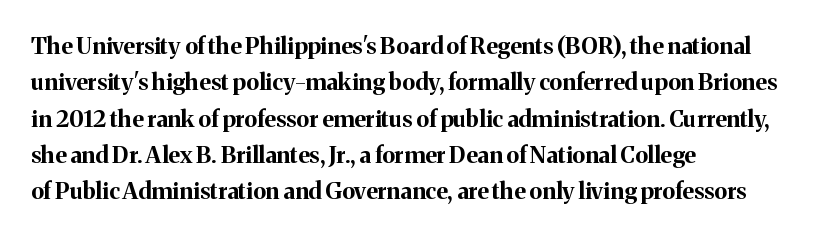
{"italic": "no", "bold": "yes", "underline": "no", "align": "left", "line_spacing": "normal", "line_spacing_ratio": 1.58, "letter_spacing": "normal", "letter_spacing_em": 0.0, "glyph_px": 23}
